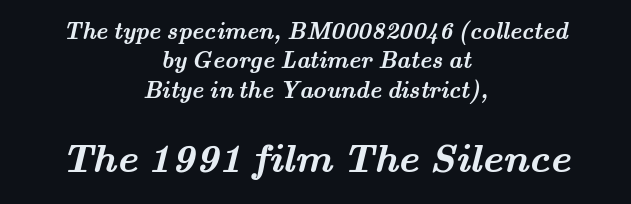
Bare-footed words on every line. Does the leading feel generous? No, just average. What stands out about the letter spacing? Nothing — it is the standard amount. The text was rendered using a seriffed face with decorative stroke endings. What weight is shown? A full bold with thick strokes. Visually, the bottom section dominates because its glyphs are scaled up.
